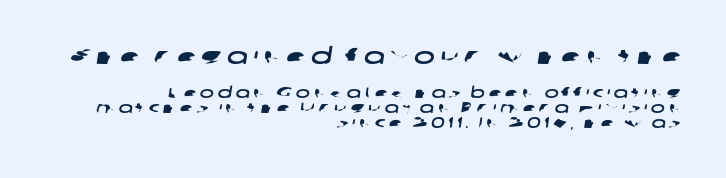
{"underline": "no", "align": "right", "line_spacing": "tight", "line_spacing_ratio": 1.0, "letter_spacing": "wide", "letter_spacing_em": 0.24, "larger_block": "first", "size_ratio": 1.47, "glyph_px": 22}
